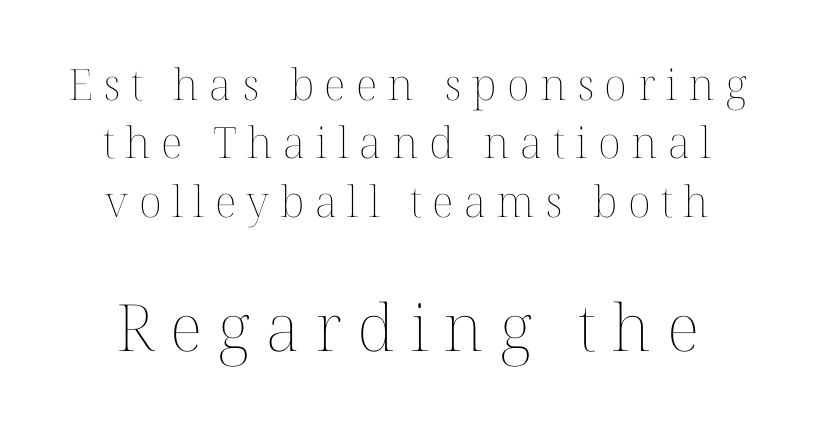
Q: Is the text bold? A: No.
Q: Is the text italic (slanted)? A: No, it is upright.
Q: Is the text underlined? A: No.
Q: Is the spacing between letters normal or unusually wide? A: Unusually wide.
Q: Is the spacing between lines tight, normal or loose? A: Normal.
Q: Which block of text is set in a larger size, the first (top) or the second (bottom)? A: The second (bottom) one.
Q: Width (condensed, normal, or wide)? A: Normal.
Q: Stroke contrast? A: Medium.
Q: x-height? A: Medium.
Q: Monospaced? A: No.
